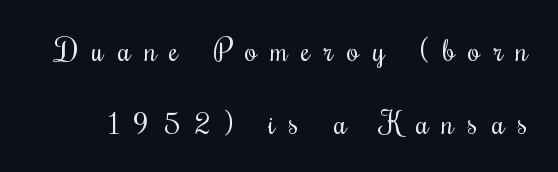
Rule under the text: the space is simply empty. The vertical gap from one line to the next is large. Spacing verdict: proportional, widths tailored to each character. The weight tops out at a normal text grade.
